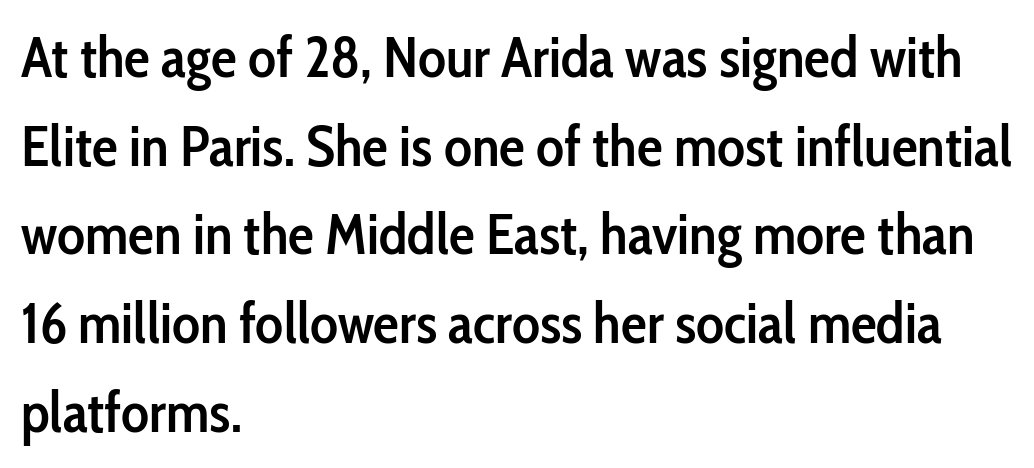
Q: Is the text bold? A: Semi-bold.
Q: Is the text italic (slanted)? A: No, it is upright.
Q: Is the typeface a serif or a sans-serif typeface? A: Sans-serif.
Q: Is the text underlined? A: No.
Q: How is the paragraph aligned? A: Left-aligned.
Q: Is the spacing between letters normal or unusually wide? A: Normal.
Q: Is the spacing between lines tight, normal or loose? A: Normal.
Q: Width (condensed, normal, or wide)? A: Condensed.
Q: Stroke contrast? A: Low.
Q: x-height? A: Medium.
Q: Monospaced? A: No.
